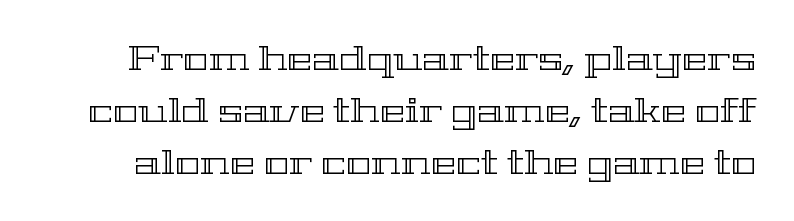
Q: Is the text italic (slanted)? A: No, it is upright.
Q: Is the text underlined? A: No.
Q: Is the spacing between letters normal or unusually wide? A: Normal.
Q: Is the spacing between lines tight, normal or loose? A: Normal.
Q: Width (condensed, normal, or wide)? A: Wide.
Q: x-height? A: Medium.
Q: Monospaced? A: No.
